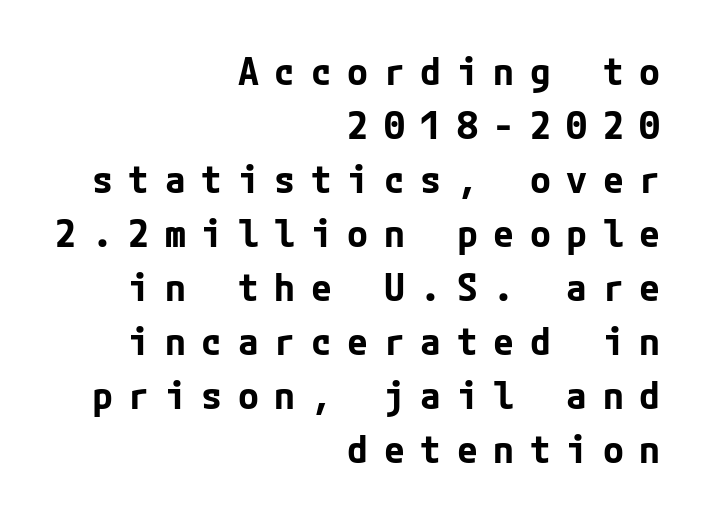
Q: Is the text bold? A: Yes.
Q: Is the text italic (slanted)? A: No, it is upright.
Q: Is the typeface a serif or a sans-serif typeface? A: Sans-serif.
Q: Is the text underlined? A: No.
Q: How is the paragraph aligned? A: Right-aligned.
Q: Is the spacing between letters normal or unusually wide? A: Unusually wide.
Q: Is the spacing between lines tight, normal or loose? A: Normal.
Q: Width (condensed, normal, or wide)? A: Normal.
Q: Stroke contrast? A: Low.
Q: x-height? A: Medium.
